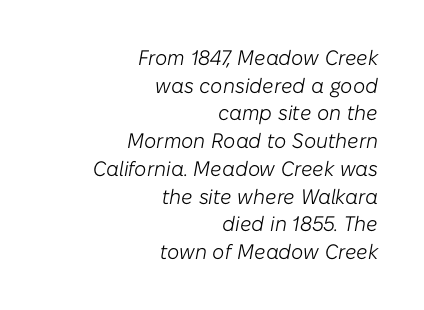
The block of text has a typical density, with ordinary space between rows. Descender tails drop into unmarked territory. Would a proofreader flag this as italicized? Yes. The typesetting does not lean heavy: it is not bold. Right-aligned paragraph, ragged on the left. In terms of letterspacing, this is plain default setting.
